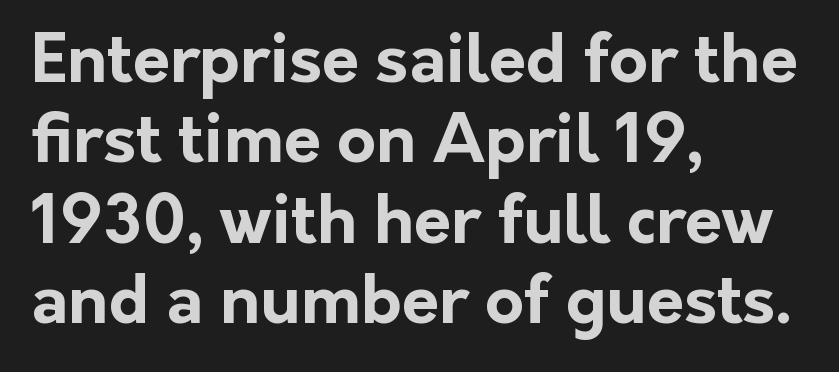
The image shows 67 px bold sans-serif type, upright; set left-aligned, line spacing 1.2x, normal letter spacing, not underlined; low stroke contrast and a medium x-height.
